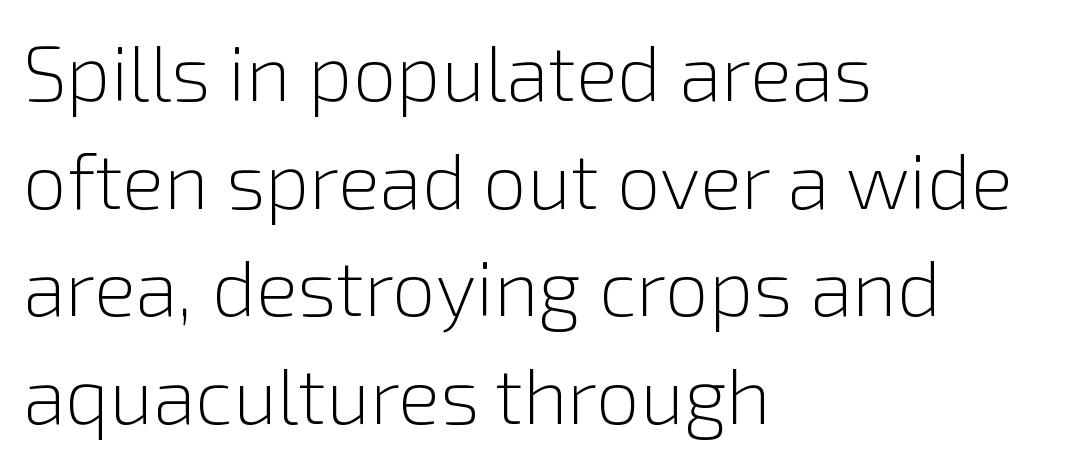
{"serif": "no", "italic": "no", "bold": "no", "weight": "light", "width": "normal", "stroke_contrast": "low", "x_height": "medium", "monospaced": "no", "underline": "no", "align": "left", "line_spacing": "normal", "line_spacing_ratio": 1.38, "letter_spacing": "normal", "letter_spacing_em": 0.0, "glyph_px": 78}
